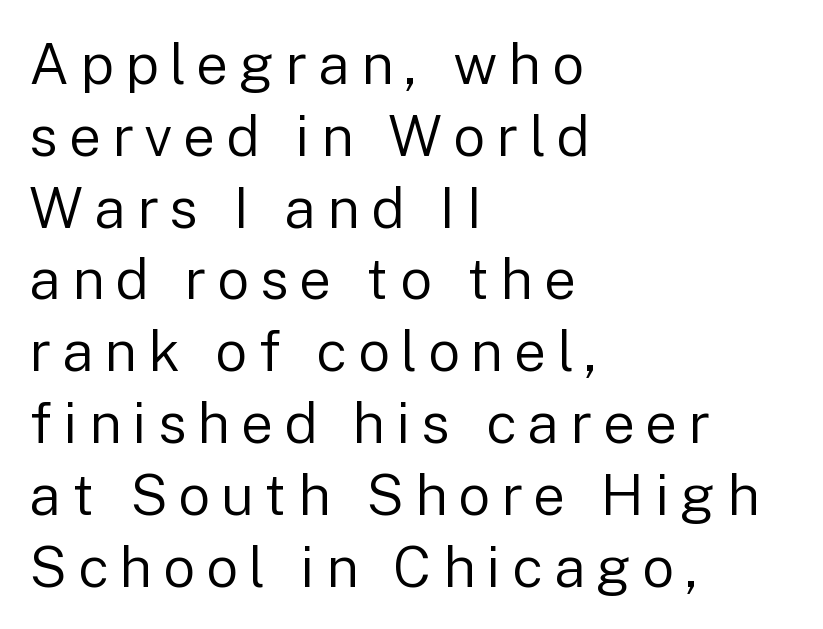
This is not heavy type; no bold has been used. Left-aligned paragraph, ragged on the right. Look at the bottom of the vertical strokes: they stop flat, with no serifs. This is the regular roman posture of the typeface. Unmarked baselines from the first word to the last. Proportional: the letters do not fall into vertical columns.
